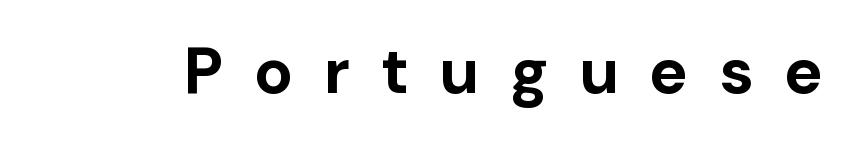
The image shows 65 px bold sans-serif type, upright; set unusually wide letter spacing (+0.47 em), not underlined; low stroke contrast and a medium x-height.
